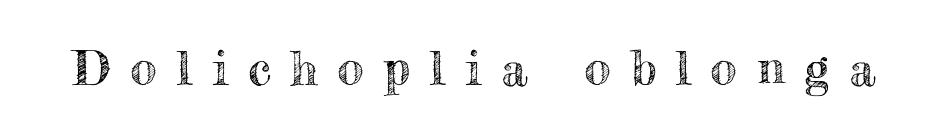
{"italic": "no", "width": "normal", "x_height": "small", "monospaced": "no", "underline": "no", "letter_spacing": "wide", "letter_spacing_em": 0.43, "glyph_px": 47}
